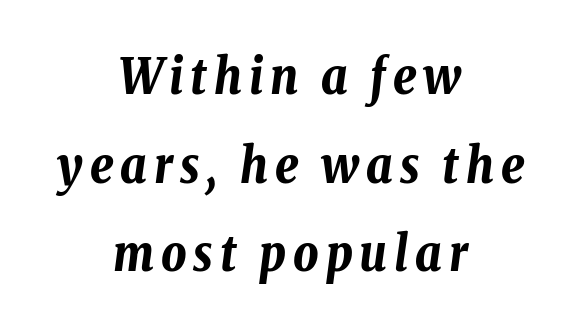
I'd describe the lettering as bold — thick and assertive. Leftover space on each line is divided equally before and after the words. Would a proofreader flag this as italicized? Yes. The letters advance in unequal steps, a hallmark of proportional type. Bare-footed words on every line.
